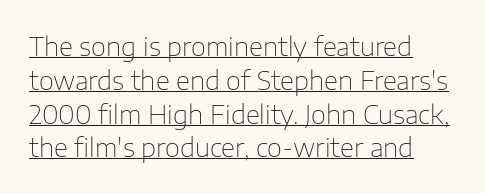
Upright lettering throughout. You can see a thin bar hugging the bottom of the glyphs. The rows are spaced the way most documents space them. This reads as an unemphasized weight, regular at the heaviest.
